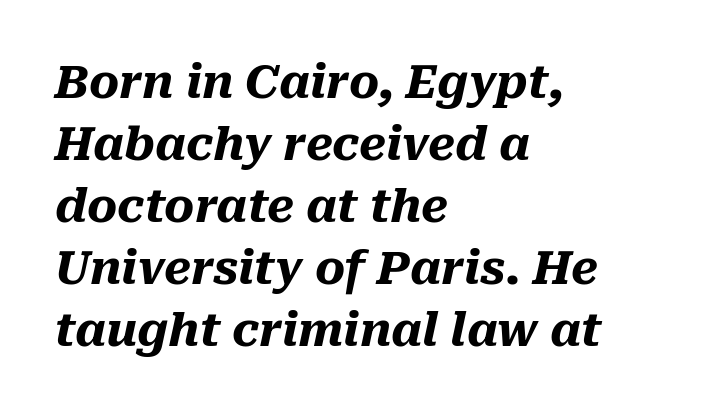
{"italic": "yes", "lean": "right", "slant_degrees": 10, "bold": "yes", "weight": "heavy", "width": "normal", "stroke_contrast": "medium", "x_height": "medium", "monospaced": "no", "underline": "no", "align": "left", "line_spacing": "normal", "line_spacing_ratio": 1.35, "letter_spacing": "normal", "letter_spacing_em": 0.0, "glyph_px": 46}
